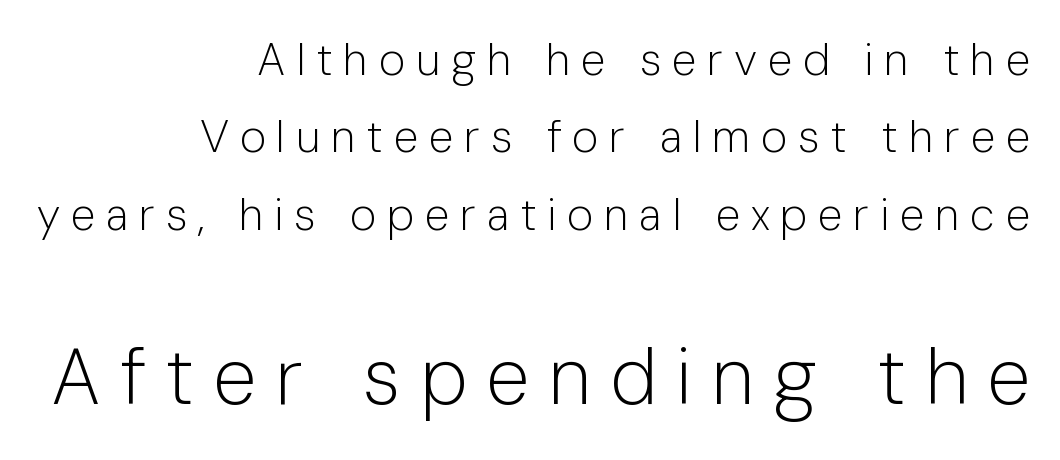
Q: Is the text bold? A: No.
Q: Is the text italic (slanted)? A: No, it is upright.
Q: Is the typeface a serif or a sans-serif typeface? A: Sans-serif.
Q: Is the text underlined? A: No.
Q: How is the paragraph aligned? A: Right-aligned.
Q: Is the spacing between letters normal or unusually wide? A: Unusually wide.
Q: Which block of text is set in a larger size, the first (top) or the second (bottom)? A: The second (bottom) one.
Q: Width (condensed, normal, or wide)? A: Normal.
Q: Stroke contrast? A: Low.
Q: x-height? A: Medium.
Q: Monospaced? A: No.
